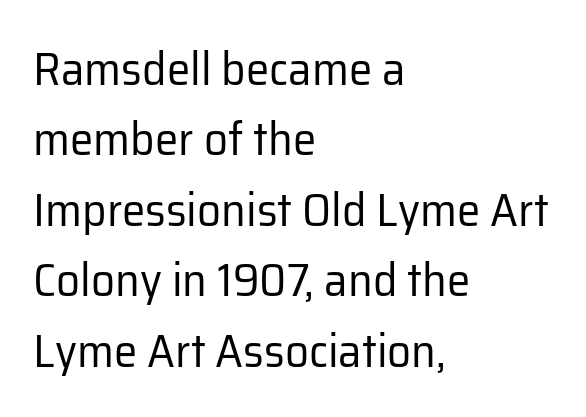
Observe the ordinary spacing: letters are neighbours, not strangers. Each stroke keeps to a modest, everyday thickness or less. The face used here is a sans, in the tradition of grotesques and geometrics. Note the varied advance widths — an 'i' is clearly narrower than an 'm'. This rendering uses left alignment, leaving the right contour irregular.
